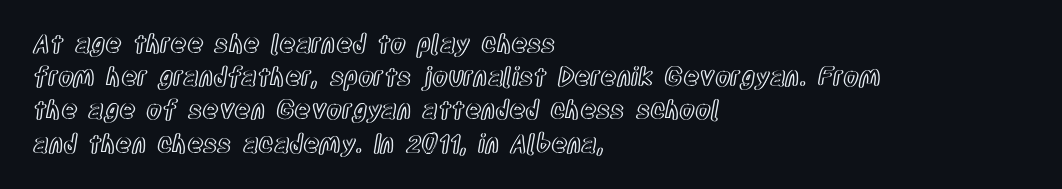
Q: Is the text italic (slanted)? A: Yes.
Q: Is the text underlined? A: No.
Q: How is the paragraph aligned? A: Left-aligned.
Q: Is the spacing between letters normal or unusually wide? A: Normal.
Q: Is the spacing between lines tight, normal or loose? A: Normal.
